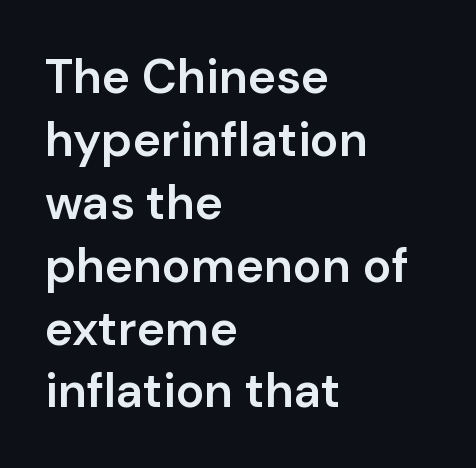
The image shows 48 px semibold sans-serif type, upright; set left-aligned, normal line spacing (1.31x), normal letter spacing, not underlined; low stroke contrast and a medium x-height.
